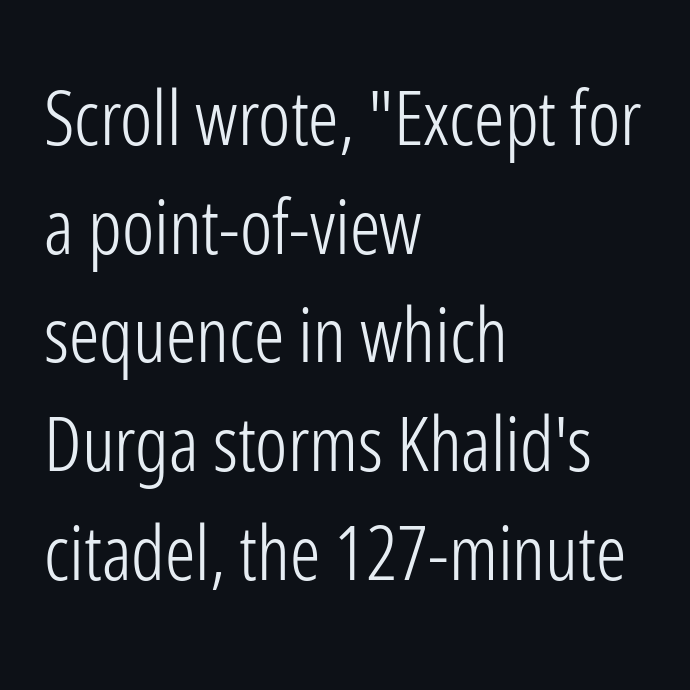
{"serif": "no", "italic": "no", "bold": "no", "weight": "light", "width": "condensed", "stroke_contrast": "low", "x_height": "medium", "monospaced": "no", "underline": "no", "align": "left", "line_spacing": "normal", "line_spacing_ratio": 1.43, "letter_spacing": "normal", "letter_spacing_em": 0.0, "glyph_px": 76}
